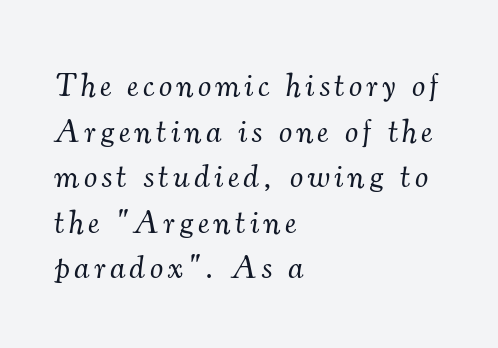
Underline: absent. Looks like regular typesetting: each glyph gets only the width it needs. The face used here is seriffed, in the tradition of book romans. Posture: slanted. Stems and bowls with no extra thickness — not bold.
